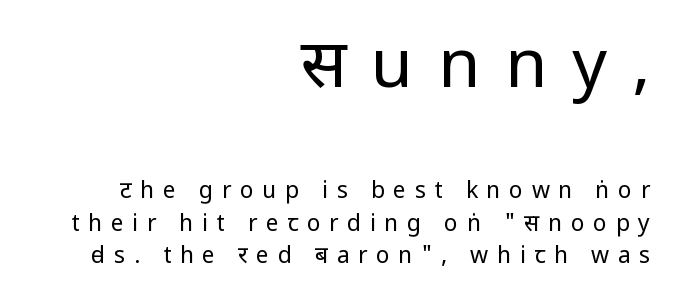
Each line ends at the same right margin while the left side varies. Stroke mass is kept to a normal reading level or below. It's the straight-up-and-down kind of type. Between one letter and the next there's a generous, obvious gap. Check under the words: just untouched page.
